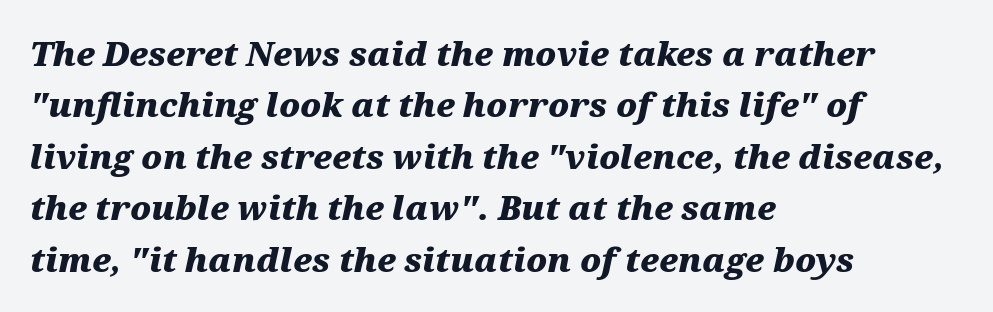
Q: Is the text bold? A: Yes.
Q: Is the text italic (slanted)? A: Yes, it leans right by about 12 degrees.
Q: Is the text underlined? A: No.
Q: How is the paragraph aligned? A: Left-aligned.
Q: Is the spacing between letters normal or unusually wide? A: Normal.
Q: Is the spacing between lines tight, normal or loose? A: Normal.
Q: Width (condensed, normal, or wide)? A: Wide.
Q: Stroke contrast? A: Medium.
Q: x-height? A: Medium.
Q: Monospaced? A: No.
